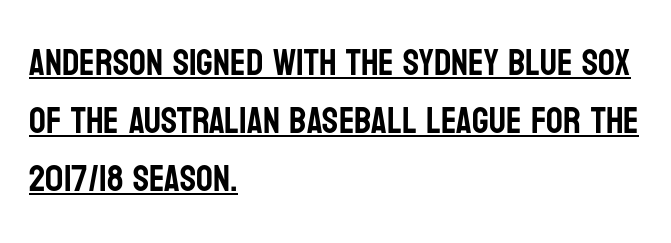
Compared with undecorated copy, this sample adds a rule below the words. Regarding serifs, this sample does without them. Unlike italic type, these characters show no tilt at all. Notice how the passage keeps a crisp vertical edge on the left only. These lines are rendered in a variable-pitch font.
